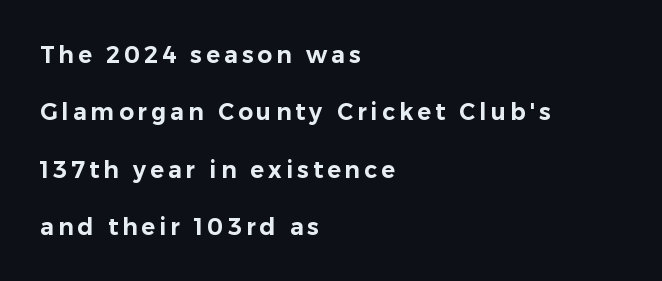
The image shows 23 px text type, upright; set left-aligned, loose line spacing (2.49x), not underlined.
